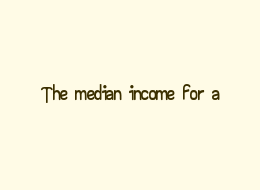
These lines keep a tight, regular rhythm from letter to letter. Are there feet on the stems? There aren't — it's a sans. Descenders hang freely into open space. Varying glyph widths throughout — classic text-font behaviour.
